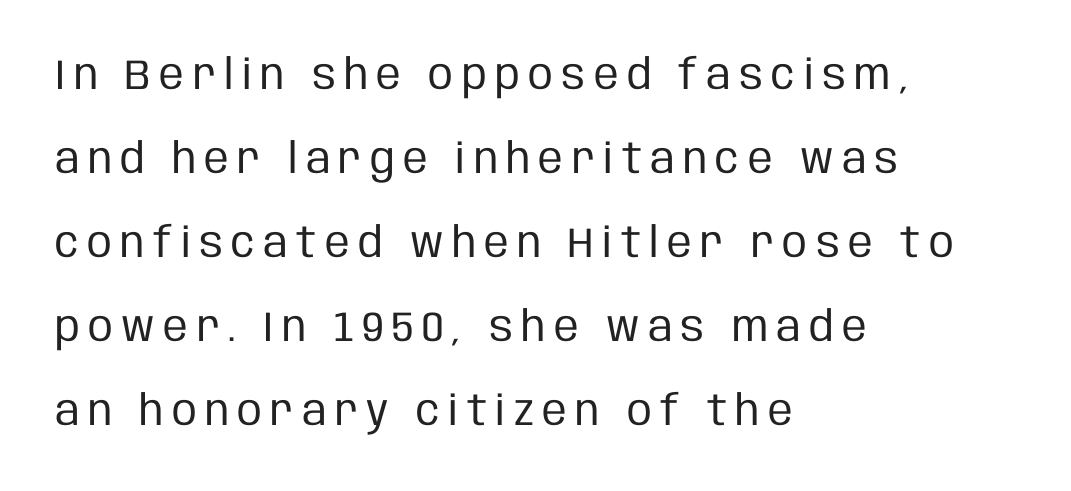
{"serif": "no", "italic": "no", "bold": "no", "weight": "regular", "width": "condensed", "stroke_contrast": "low", "x_height": "large", "monospaced": "no", "underline": "no", "align": "left", "line_spacing": "loose", "line_spacing_ratio": 2.0, "letter_spacing": "wide", "letter_spacing_em": 0.2, "glyph_px": 42}
